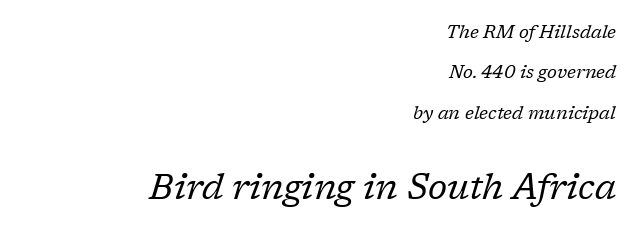
The paragraph has a hard right edge and a soft left edge. An italicized treatment has been applied to the whole sample. Here the second block reads like a headline and the first like body copy. Leading is clearly above the norm, producing a sparse column.
